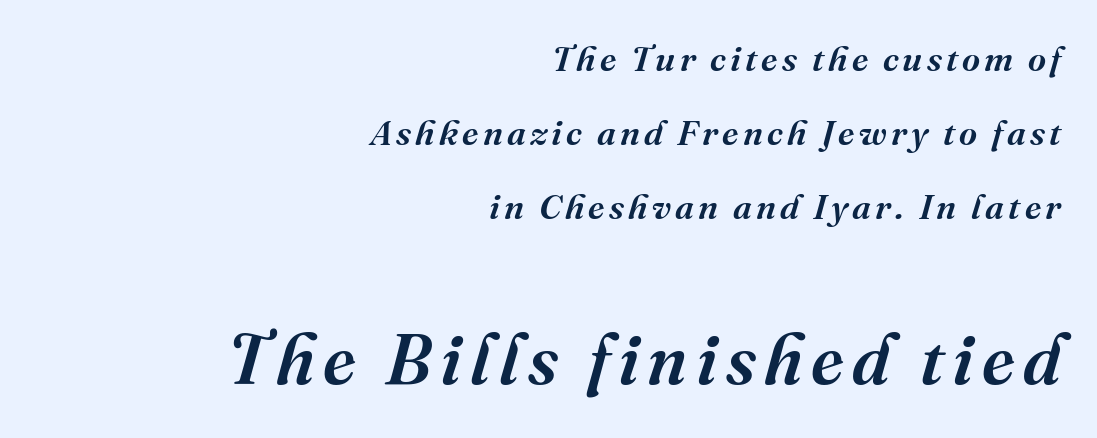
{"serif": "yes", "italic": "yes", "lean": "right", "slant_degrees": 16, "bold": "semi", "weight": "semibold", "width": "normal", "stroke_contrast": "medium", "x_height": "medium", "monospaced": "no", "underline": "no", "align": "right", "line_spacing": "loose", "line_spacing_ratio": 2.12, "larger_block": "second", "size_ratio": 2.0, "glyph_px": 70}
